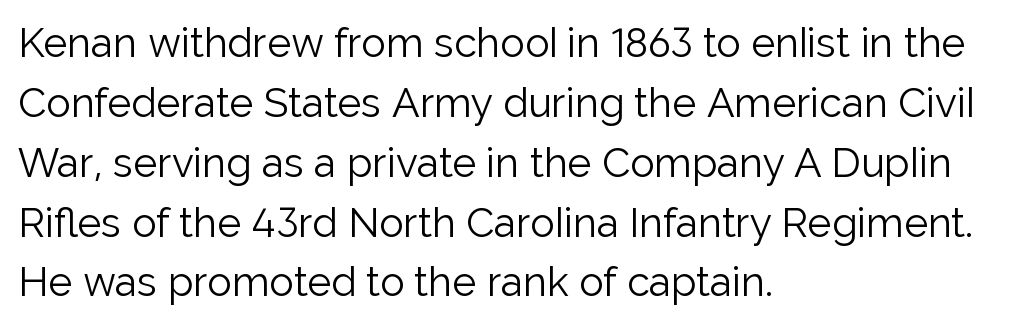
Is the type heavy? It reads as light-to-regular instead. This sample has the flowing, uneven cadence of proportional lettering. The leading is moderate, giving the passage an even texture. The ragged edge is on the right, which tells us the setting is flush left.
